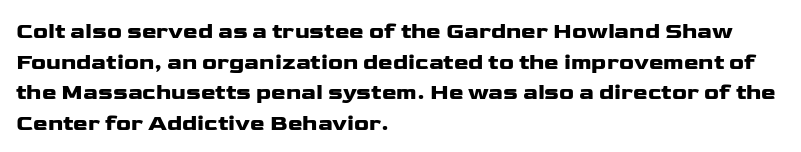
{"italic": "no", "underline": "no", "align": "left", "line_spacing": "normal", "line_spacing_ratio": 1.39, "letter_spacing": "normal", "letter_spacing_em": 0.0, "glyph_px": 22}
